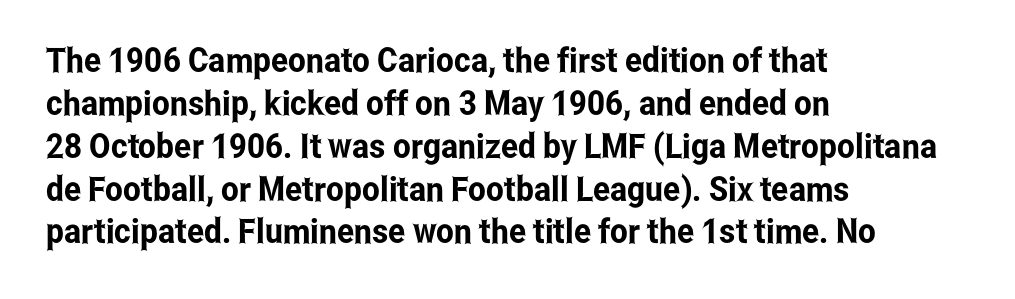
{"serif": "no", "italic": "no", "width": "condensed", "stroke_contrast": "low", "x_height": "medium", "monospaced": "no", "underline": "no", "align": "left", "line_spacing": "normal", "line_spacing_ratio": 1.26, "letter_spacing": "normal", "letter_spacing_em": 0.0, "glyph_px": 34}
